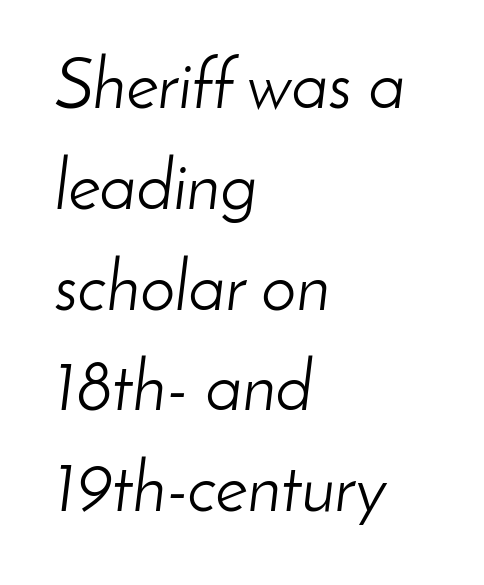
The image shows 70 px light type, italic (leaning right); set left-aligned, normal line spacing (1.44x), normal letter spacing, not underlined; low stroke contrast and a small x-height.
